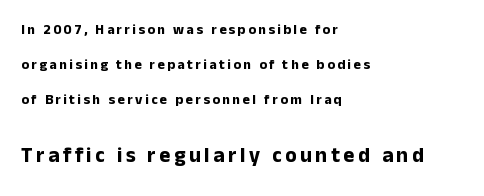
Q: Is the text bold? A: Yes.
Q: Is the text italic (slanted)? A: No, it is upright.
Q: Is the text underlined? A: No.
Q: How is the paragraph aligned? A: Left-aligned.
Q: Is the spacing between lines tight, normal or loose? A: Loose.
Q: Which block of text is set in a larger size, the first (top) or the second (bottom)? A: The second (bottom) one.
